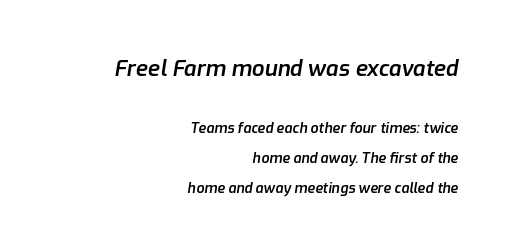
The image shows 22 px text type, italic (leaning right); set right-aligned, loose line spacing (2.14x), normal letter spacing, not underlined; the first (top) block is 1.57x larger.
